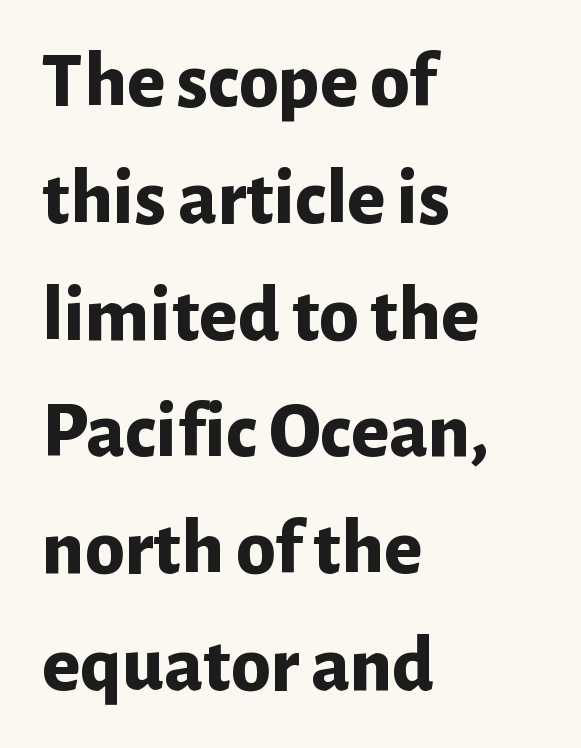
{"serif": "no", "italic": "no", "bold": "yes", "weight": "bold", "width": "normal", "stroke_contrast": "low", "x_height": "medium", "monospaced": "no", "underline": "no", "align": "left", "line_spacing": "normal", "line_spacing_ratio": 1.46, "letter_spacing": "normal", "letter_spacing_em": 0.0, "glyph_px": 80}
